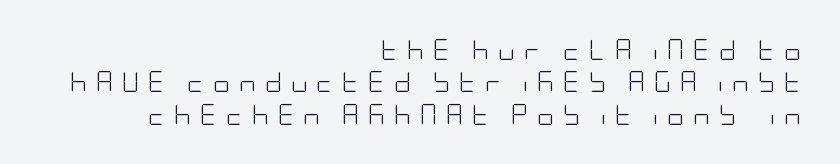
{"italic": "no", "bold": "no", "underline": "no", "align": "right", "line_spacing": "normal", "line_spacing_ratio": 1.54, "letter_spacing": "wide", "letter_spacing_em": 0.42, "glyph_px": 21}
